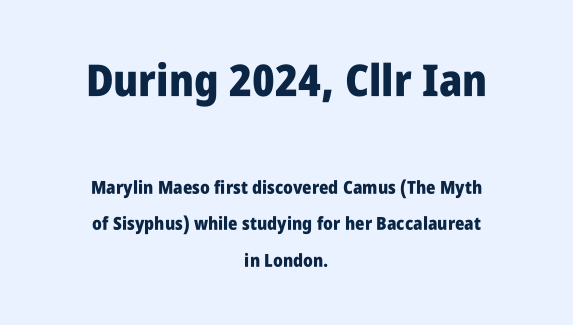
The zone under the glyphs is completely vacant. The passage shown begins with its larger block and ends with its smaller one. Observe the ordinary spacing: letters are neighbours, not strangers. Does the leading feel generous? Absolutely, it's lavish.
